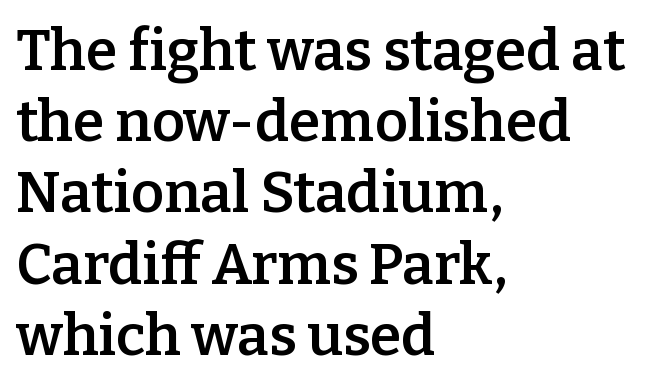
The letterforms sit shoulder to shoulder at normal distance. Vertical strokes here are truly vertical. Honestly, there is no underline to notice here at all. The rendering uses natural spacing where letterforms have individual widths.
